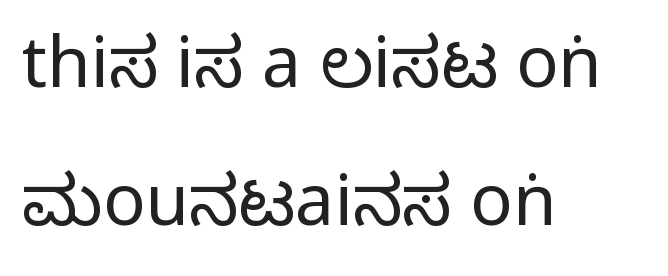
The image shows 70 px regular-weight, condensed sans-serif type, upright; set left-aligned, loose line spacing (1.97x), normal letter spacing, not underlined; low stroke contrast and a large x-height.
